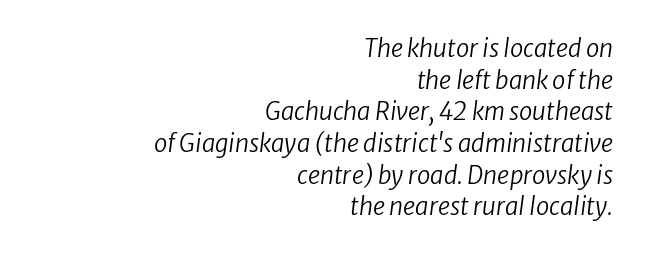
The image shows 24 px text type; set right-aligned, normal line spacing (1.32x), normal letter spacing, not underlined.
